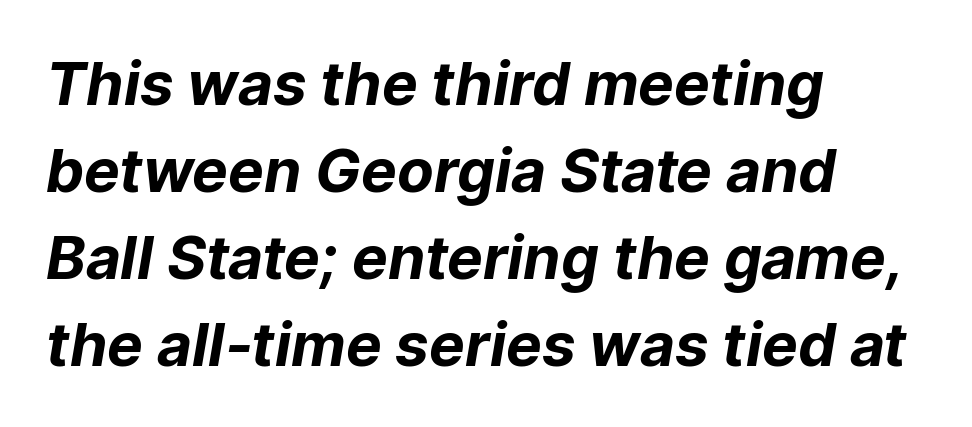
The image shows 60 px bold sans-serif type; set left-aligned, normal line spacing (1.45x), normal letter spacing, not underlined; low stroke contrast and a medium x-height.
